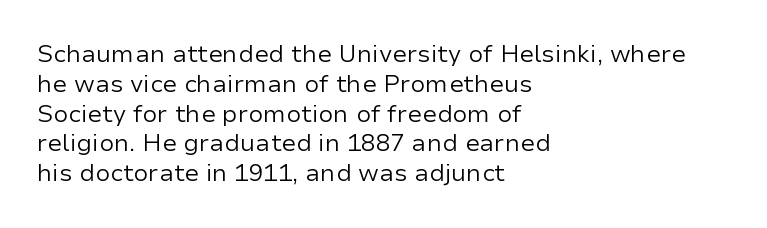
Q: Is the text bold? A: No.
Q: Is the text italic (slanted)? A: No, it is upright.
Q: Is the text underlined? A: No.
Q: How is the paragraph aligned? A: Left-aligned.
Q: Is the spacing between letters normal or unusually wide? A: Normal.
